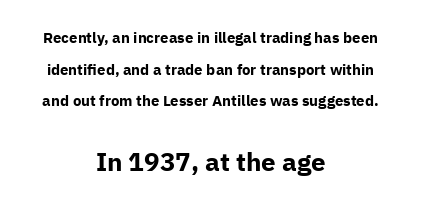
Default kerning and tracking; the words read as compact shapes. Caption: multi-line text, centered on the measure. Every stem runs plumb, perpendicular to the baseline. The gap between lines stays unmarked. You'd pick this weight for a headline — it's a proper bold.
